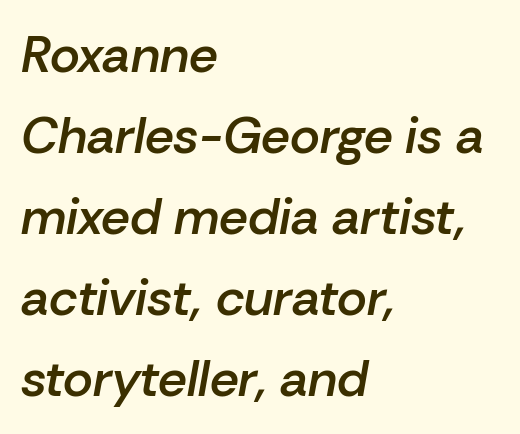
A bare baseline throughout the passage. Spacing between characters is what you'd get straight out of the box. The vertical gap from one line to the next is medium. Observe the lean: these are italic letterforms.
